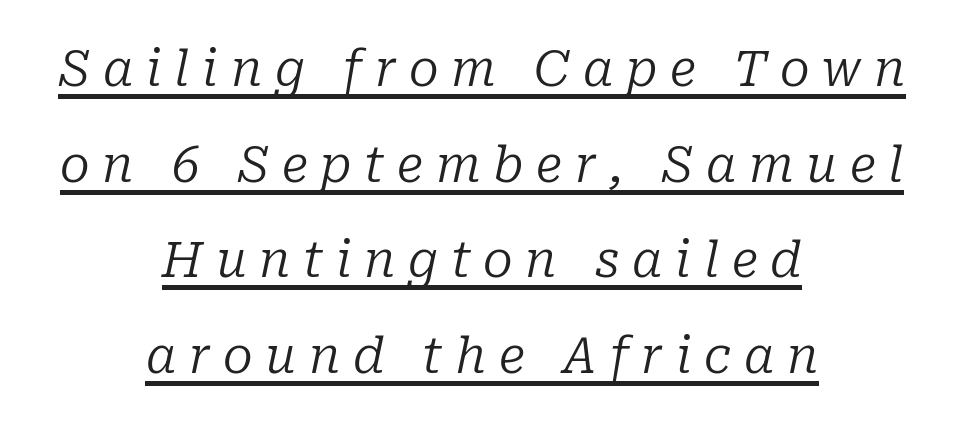
{"serif": "yes", "italic": "yes", "lean": "right", "slant_degrees": 10, "bold": "no", "weight": "regular", "width": "normal", "stroke_contrast": "low", "x_height": "medium", "monospaced": "no", "underline": "yes", "align": "center", "line_spacing": "loose", "line_spacing_ratio": 1.95, "letter_spacing": "wide", "letter_spacing_em": 0.26, "glyph_px": 49}
